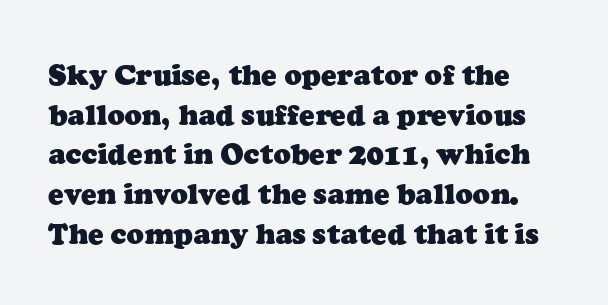
{"serif": "yes", "bold": "yes", "weight": "heavy", "width": "normal", "stroke_contrast": "low", "x_height": "medium", "monospaced": "no", "underline": "no", "line_spacing": "normal", "line_spacing_ratio": 1.37, "letter_spacing": "normal", "letter_spacing_em": 0.0, "glyph_px": 29}
